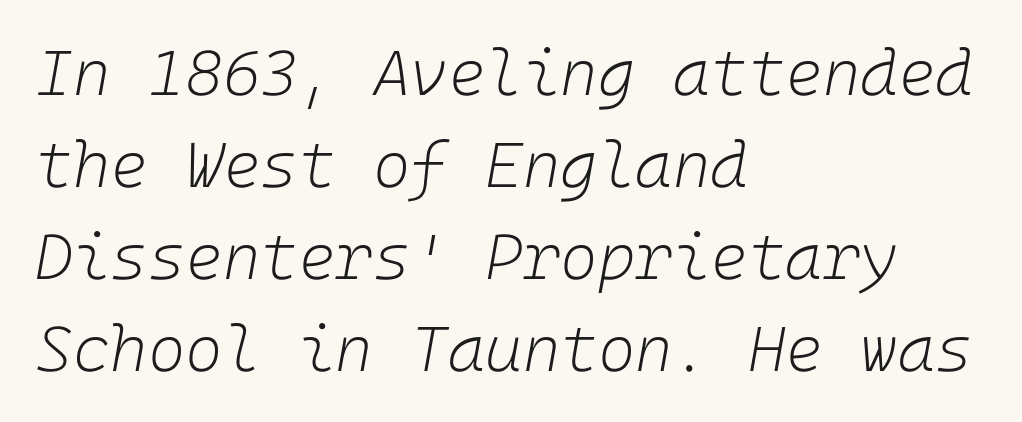
Q: Is the text bold? A: No.
Q: Is the text italic (slanted)? A: Yes, it leans right by about 10 degrees.
Q: Is the text underlined? A: No.
Q: How is the paragraph aligned? A: Left-aligned.
Q: Is the spacing between letters normal or unusually wide? A: Normal.
Q: Is the spacing between lines tight, normal or loose? A: Normal.
Q: Width (condensed, normal, or wide)? A: Normal.
Q: Stroke contrast? A: Low.
Q: x-height? A: Medium.
